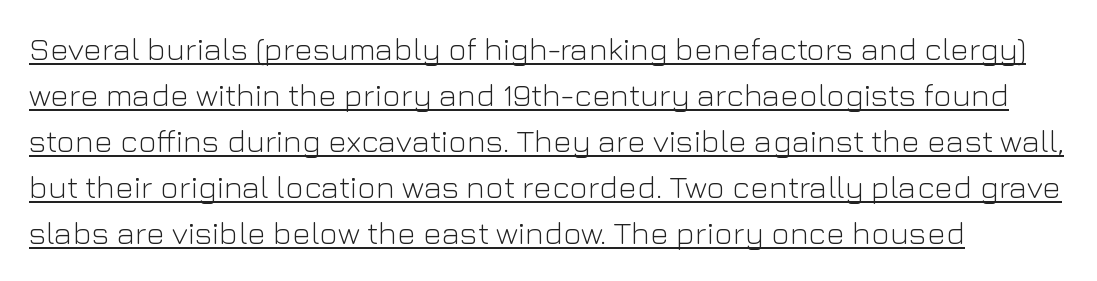
The image shows 32 px light sans-serif type, upright; set normal line spacing (1.44x), normal letter spacing, underlined; low stroke contrast and a medium x-height.
